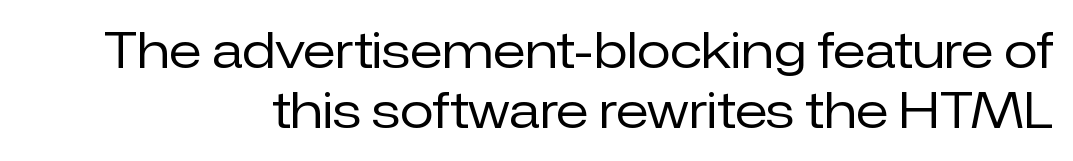
Q: Is the text bold? A: No.
Q: Is the text italic (slanted)? A: No, it is upright.
Q: Is the typeface a serif or a sans-serif typeface? A: Sans-serif.
Q: Is the text underlined? A: No.
Q: How is the paragraph aligned? A: Right-aligned.
Q: Is the spacing between letters normal or unusually wide? A: Normal.
Q: Width (condensed, normal, or wide)? A: Normal.
Q: Stroke contrast? A: Low.
Q: x-height? A: Medium.
Q: Monospaced? A: No.
